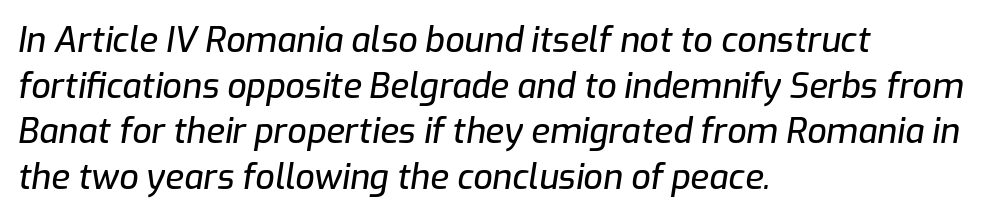
{"italic": "yes", "lean": "right", "slant_degrees": 9, "width": "normal", "stroke_contrast": "low", "x_height": "medium", "monospaced": "no", "underline": "no", "align": "left", "line_spacing": "normal", "line_spacing_ratio": 1.34, "letter_spacing": "normal", "letter_spacing_em": 0.0, "glyph_px": 34}
